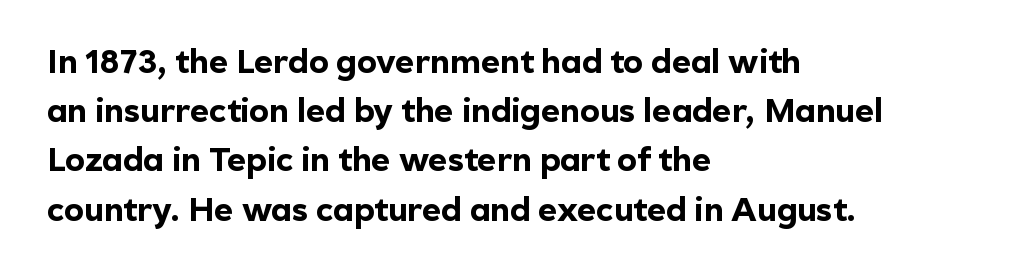
Q: Is the text bold? A: Yes.
Q: Is the text italic (slanted)? A: No, it is upright.
Q: Is the typeface a serif or a sans-serif typeface? A: Sans-serif.
Q: Is the text underlined? A: No.
Q: How is the paragraph aligned? A: Left-aligned.
Q: Is the spacing between letters normal or unusually wide? A: Normal.
Q: Is the spacing between lines tight, normal or loose? A: Normal.
Q: Width (condensed, normal, or wide)? A: Normal.
Q: x-height? A: Medium.
Q: Monospaced? A: No.
